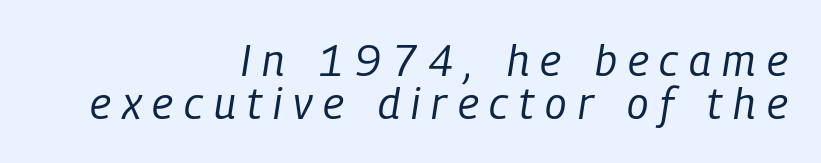
{"italic": "yes", "lean": "right", "slant_degrees": 9, "bold": "no", "weight": "regular", "width": "condensed", "stroke_contrast": "low", "x_height": "medium", "monospaced": "no", "underline": "no", "align": "right", "line_spacing": "tight", "line_spacing_ratio": 0.99, "letter_spacing": "wide", "letter_spacing_em": 0.26, "glyph_px": 43}
